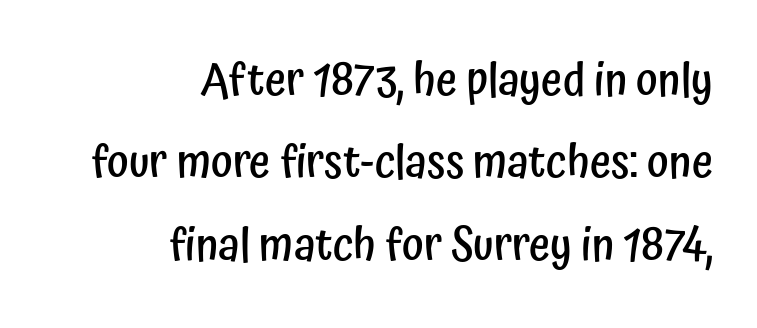
Q: Is the text bold? A: Semi-bold.
Q: Is the text italic (slanted)? A: No, it is upright.
Q: Is the typeface a serif or a sans-serif typeface? A: Sans-serif.
Q: Is the text underlined? A: No.
Q: How is the paragraph aligned? A: Right-aligned.
Q: Is the spacing between letters normal or unusually wide? A: Normal.
Q: Width (condensed, normal, or wide)? A: Condensed.
Q: Stroke contrast? A: Low.
Q: x-height? A: Medium.
Q: Monospaced? A: No.
